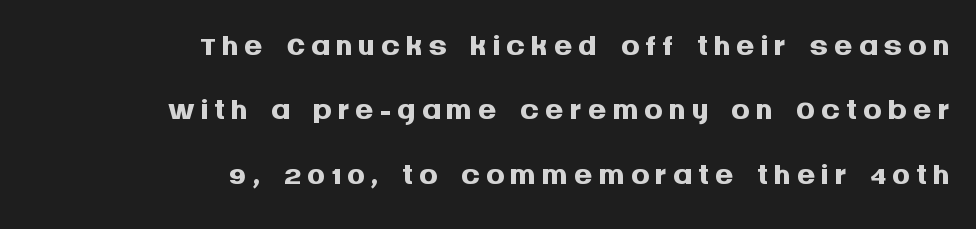
Strokes here are thick enough to call this a true bold. Think of a printed novel: that variable character pitch is what you see here. The typesetter chose a ragged-left arrangement here. Rows of type keep a routine distance in the vertical direction. This is sans-serif lettering, the kind often seen on screens and signage. You can tell it's not italic because the verticals are truly vertical.
